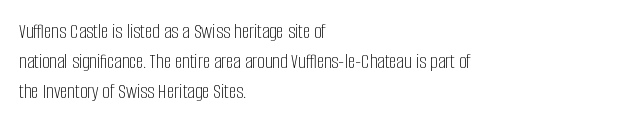
Q: Is the text bold? A: No.
Q: Is the text italic (slanted)? A: No, it is upright.
Q: Is the text underlined? A: No.
Q: How is the paragraph aligned? A: Left-aligned.
Q: Is the spacing between letters normal or unusually wide? A: Normal.
Q: Is the spacing between lines tight, normal or loose? A: Normal.
